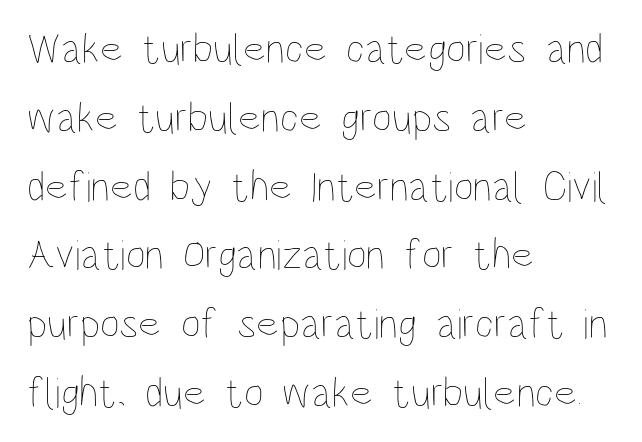
The image shows 43 px thin, condensed type, upright; set left-aligned, normal line spacing (1.6x), normal letter spacing, not underlined; low stroke contrast and a large x-height.
